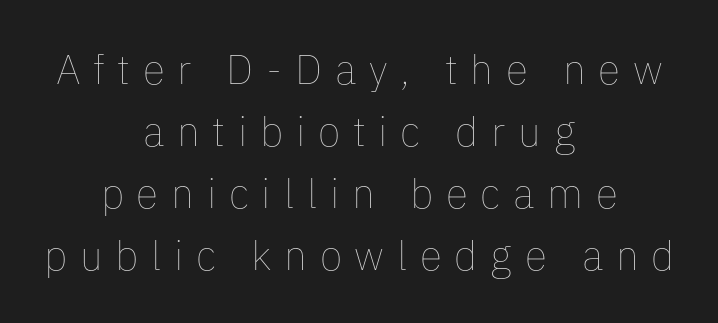
The image shows 41 px thin type, upright; set centered, normal line spacing (1.51x), unusually wide letter spacing (+0.31 em), not underlined; low stroke contrast and a medium x-height.
